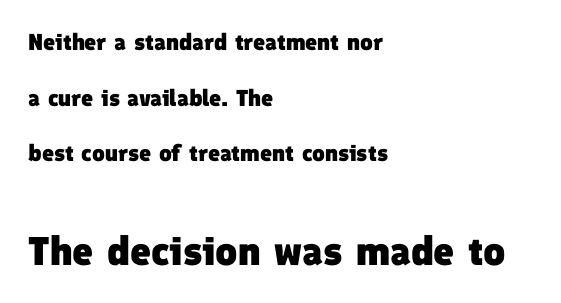
The image shows 40 px heavy sans-serif type; set left-aligned, loose line spacing (2.42x), normal letter spacing, not underlined; the second (bottom) block is 1.74x larger; low stroke contrast and a medium x-height.
